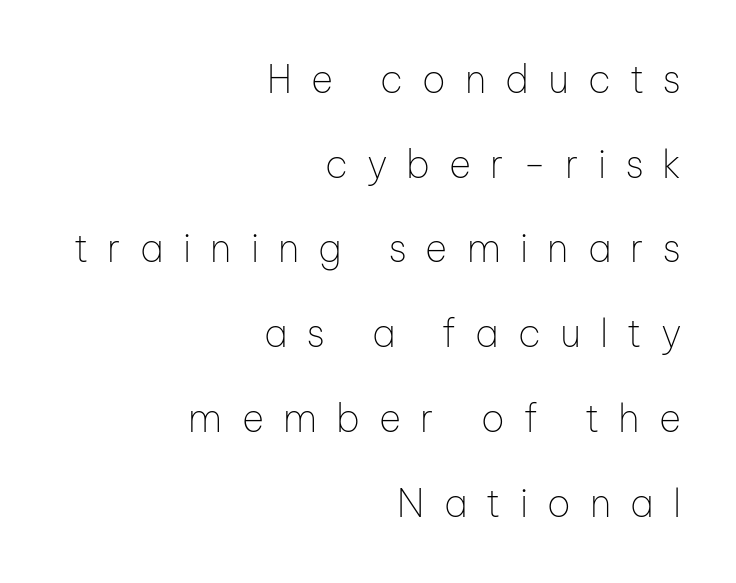
{"serif": "no", "italic": "no", "bold": "no", "weight": "thin", "width": "normal", "stroke_contrast": "low", "x_height": "medium", "monospaced": "no", "underline": "no", "align": "right", "line_spacing": "loose", "line_spacing_ratio": 2.23, "letter_spacing": "wide", "letter_spacing_em": 0.5, "glyph_px": 38}
